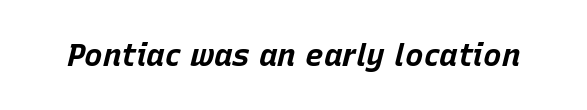
Plenty of ink on the page — the face is bold. Clear beneath every line of the passage. Standard letterfit; no display-style spreading of the glyphs. The specimen reads as italic at a glance. Do the characters align in a grid? No, the font is proportional.
